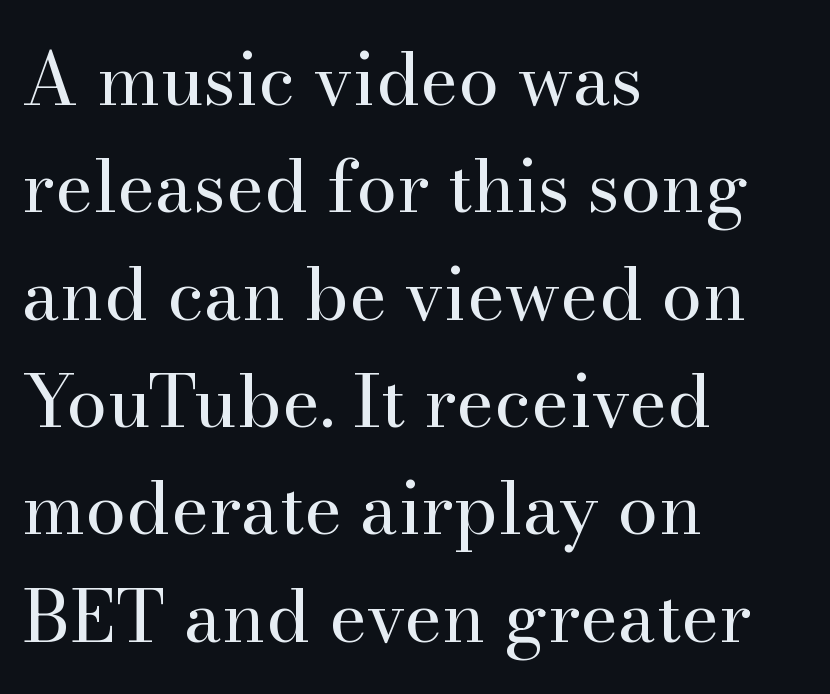
{"serif": "yes", "italic": "no", "bold": "no", "weight": "regular", "width": "normal", "stroke_contrast": "high", "x_height": "small", "monospaced": "no", "underline": "no", "align": "left", "line_spacing": "normal", "line_spacing_ratio": 1.47, "letter_spacing": "normal", "letter_spacing_em": 0.0, "glyph_px": 73}
